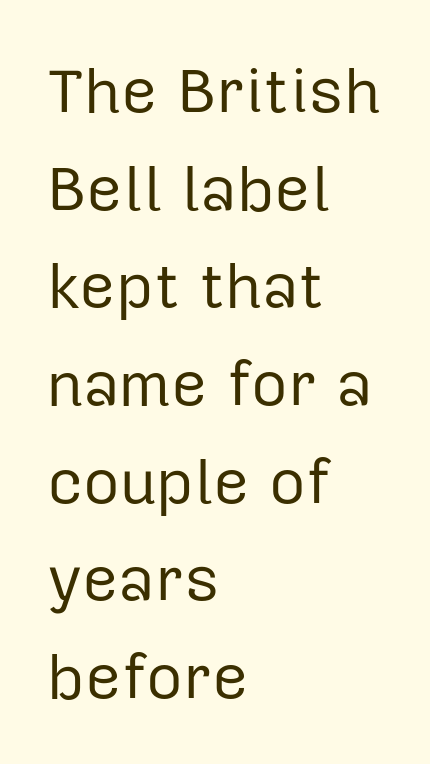
Letterform terminals end flat and unadorned throughout the passage. The gaps between neighbouring characters are ordinary and unremarkable. Unlike italic type, these characters show no tilt at all. Reading down the block, your eye returns to a fixed left position each line. The letterforms sit at book weight or below. A typesetter would call this proportional, since set widths differ per character.
